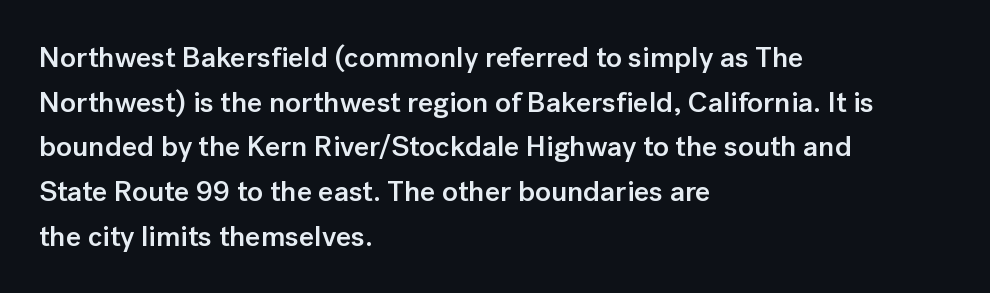
Q: Is the text bold? A: Semi-bold.
Q: Is the text italic (slanted)? A: No, it is upright.
Q: Is the typeface a serif or a sans-serif typeface? A: Sans-serif.
Q: Is the text underlined? A: No.
Q: How is the paragraph aligned? A: Left-aligned.
Q: Is the spacing between letters normal or unusually wide? A: Normal.
Q: Is the spacing between lines tight, normal or loose? A: Normal.
Q: Width (condensed, normal, or wide)? A: Normal.
Q: Stroke contrast? A: Low.
Q: x-height? A: Medium.
Q: Monospaced? A: No.
